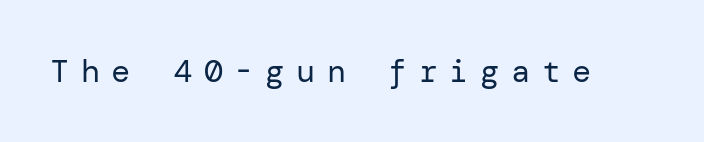
{"serif": "no", "italic": "no", "bold": "no", "weight": "regular", "width": "normal", "stroke_contrast": "low", "x_height": "medium", "underline": "no", "letter_spacing": "wide", "letter_spacing_em": 0.36, "glyph_px": 32}
